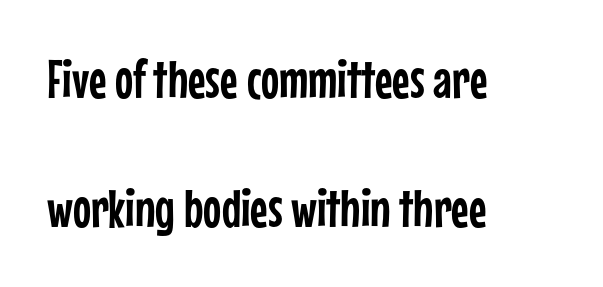
The setting favours the left margin, as ordinary paragraphs usually do. Italic: no, the glyphs are upright roman. This rendering leaves character spacing at its baseline value. Horizontal bands of white between lines are thick stripes. These lines are rendered in a variable-pitch font. A clean baseline with only descenders dipping below it.
